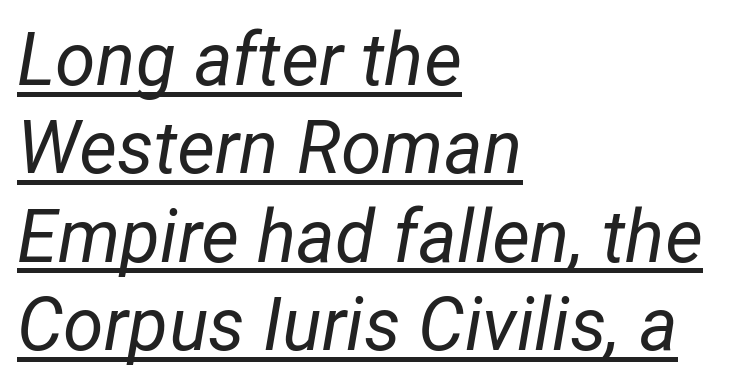
{"italic": "yes", "lean": "right", "slant_degrees": 12, "bold": "no", "weight": "regular", "width": "normal", "stroke_contrast": "low", "x_height": "medium", "monospaced": "no", "underline": "yes", "align": "left", "line_spacing_ratio": 1.21, "letter_spacing": "normal", "letter_spacing_em": 0.0, "glyph_px": 73}
